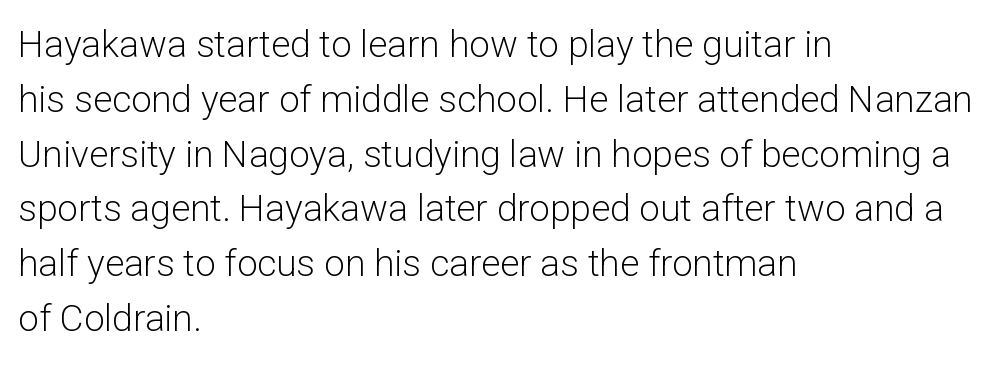
Q: Is the text bold? A: No.
Q: Is the text italic (slanted)? A: No, it is upright.
Q: Is the typeface a serif or a sans-serif typeface? A: Sans-serif.
Q: Is the text underlined? A: No.
Q: How is the paragraph aligned? A: Left-aligned.
Q: Is the spacing between letters normal or unusually wide? A: Normal.
Q: Is the spacing between lines tight, normal or loose? A: Normal.
Q: Width (condensed, normal, or wide)? A: Normal.
Q: Stroke contrast? A: Low.
Q: x-height? A: Medium.
Q: Monospaced? A: No.
